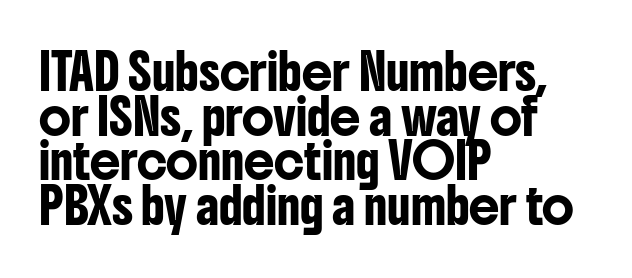
{"serif": "no", "italic": "no", "width": "condensed", "stroke_contrast": "low", "x_height": "medium", "monospaced": "no", "underline": "no", "align": "left", "line_spacing": "normal", "line_spacing_ratio": 1.31, "letter_spacing": "normal", "letter_spacing_em": 0.0, "glyph_px": 34}
